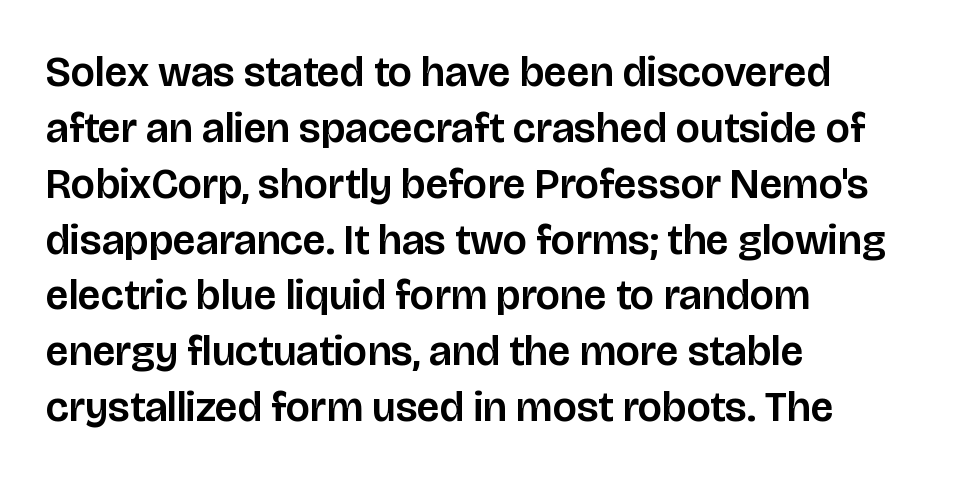
The image shows 42 px sans-serif type, upright; set left-aligned, normal line spacing (1.33x), normal letter spacing, not underlined; low stroke contrast and a large x-height.
